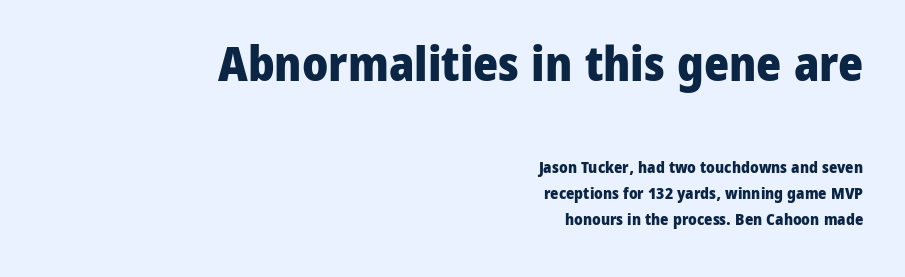
Q: Is the text bold? A: Yes.
Q: Is the text italic (slanted)? A: No, it is upright.
Q: Is the typeface a serif or a sans-serif typeface? A: Sans-serif.
Q: Is the text underlined? A: No.
Q: How is the paragraph aligned? A: Right-aligned.
Q: Is the spacing between letters normal or unusually wide? A: Normal.
Q: Is the spacing between lines tight, normal or loose? A: Normal.
Q: Which block of text is set in a larger size, the first (top) or the second (bottom)? A: The first (top) one.
Q: Width (condensed, normal, or wide)? A: Normal.
Q: Stroke contrast? A: Low.
Q: x-height? A: Medium.
Q: Monospaced? A: No.
